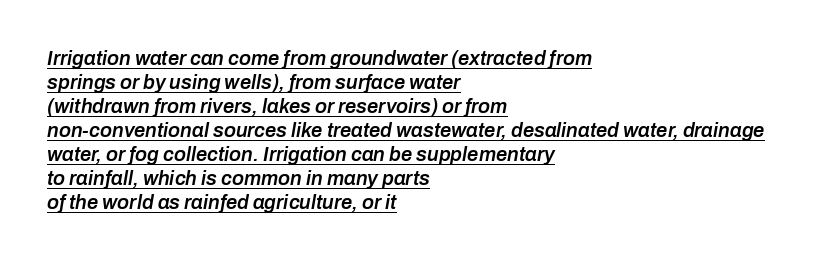
The image shows 20 px text type, italic (leaning right); set left-aligned, line spacing 1.2x, normal letter spacing, underlined.
